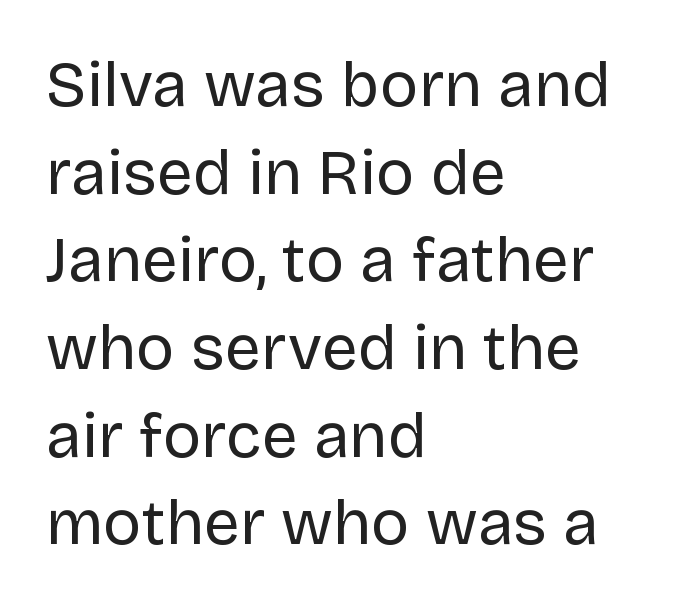
Q: Is the text bold? A: No.
Q: Is the text italic (slanted)? A: No, it is upright.
Q: Is the typeface a serif or a sans-serif typeface? A: Sans-serif.
Q: Is the text underlined? A: No.
Q: How is the paragraph aligned? A: Left-aligned.
Q: Is the spacing between letters normal or unusually wide? A: Normal.
Q: Is the spacing between lines tight, normal or loose? A: Normal.
Q: Width (condensed, normal, or wide)? A: Normal.
Q: Stroke contrast? A: Low.
Q: x-height? A: Large.
Q: Monospaced? A: No.
